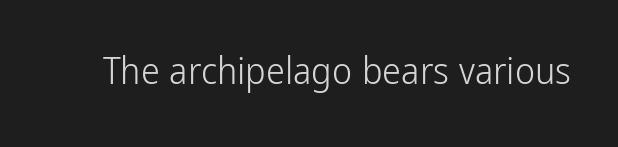
The image shows 38 px light, condensed sans-serif type, upright; set normal letter spacing, not underlined; low stroke contrast and a medium x-height.
